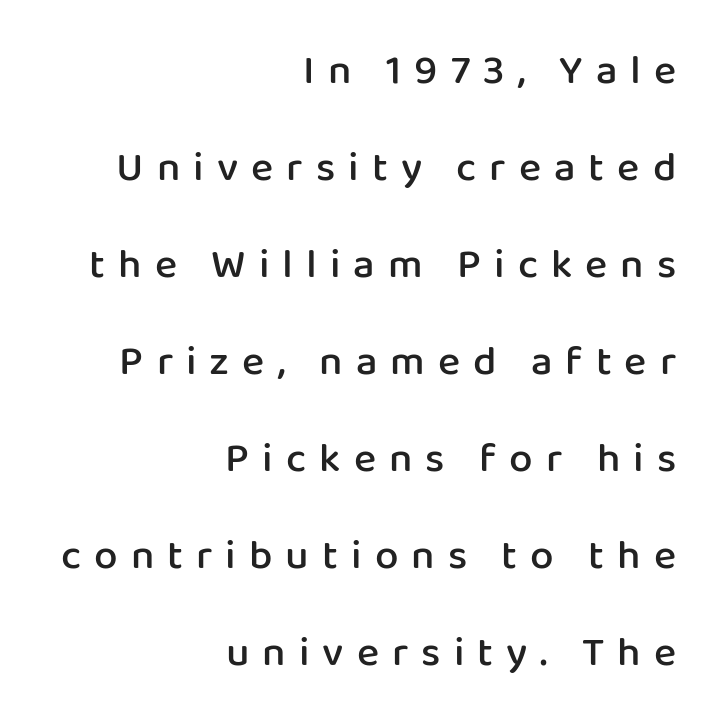
Q: Is the text bold? A: Semi-bold.
Q: Is the text italic (slanted)? A: No, it is upright.
Q: Is the typeface a serif or a sans-serif typeface? A: Sans-serif.
Q: Is the text underlined? A: No.
Q: How is the paragraph aligned? A: Right-aligned.
Q: Is the spacing between letters normal or unusually wide? A: Unusually wide.
Q: Is the spacing between lines tight, normal or loose? A: Loose.
Q: Width (condensed, normal, or wide)? A: Normal.
Q: Stroke contrast? A: Low.
Q: x-height? A: Medium.
Q: Monospaced? A: No.
